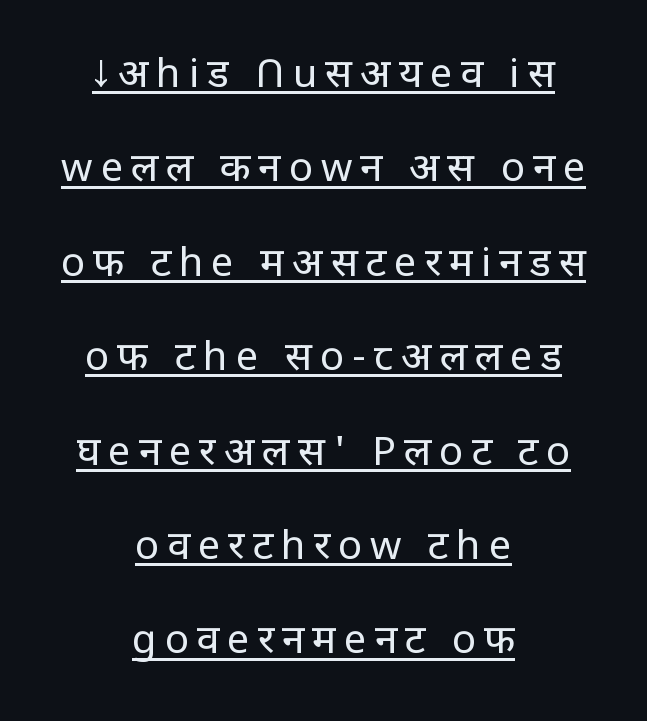
Q: Is the text bold? A: No.
Q: Is the text italic (slanted)? A: No, it is upright.
Q: Is the typeface a serif or a sans-serif typeface? A: Sans-serif.
Q: Is the text underlined? A: Yes.
Q: How is the paragraph aligned? A: Centered.
Q: Is the spacing between letters normal or unusually wide? A: Unusually wide.
Q: Is the spacing between lines tight, normal or loose? A: Loose.
Q: Width (condensed, normal, or wide)? A: Normal.
Q: Stroke contrast? A: Low.
Q: x-height? A: Large.
Q: Monospaced? A: No.
